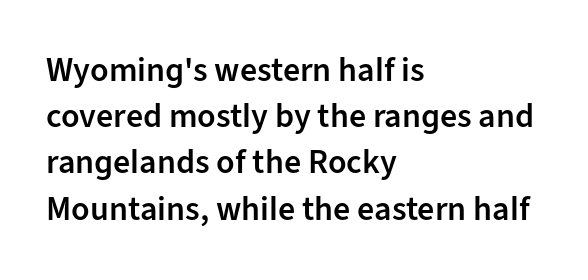
The image shows 34 px semibold sans-serif type, upright; set left-aligned, normal line spacing (1.36x), normal letter spacing, not underlined; low stroke contrast and a medium x-height.
